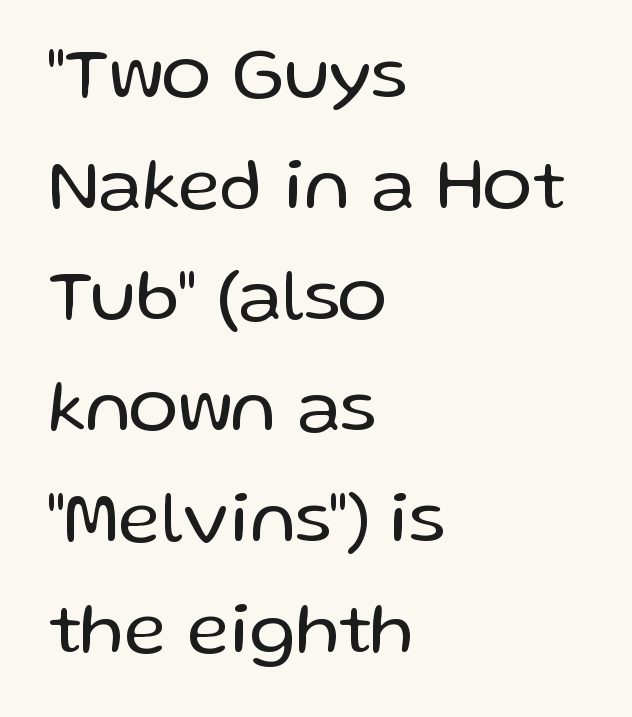
{"serif": "no", "italic": "no", "bold": "no", "weight": "regular", "width": "normal", "stroke_contrast": "low", "x_height": "medium", "monospaced": "no", "underline": "no", "align": "left", "line_spacing": "normal", "line_spacing_ratio": 1.5, "letter_spacing": "normal", "letter_spacing_em": 0.0, "glyph_px": 74}
